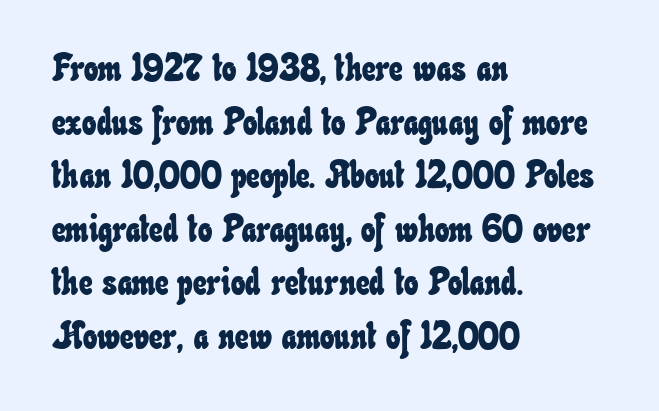
{"width": "condensed", "stroke_contrast": "low", "x_height": "small", "monospaced": "no", "underline": "no", "align": "left", "line_spacing": "normal", "line_spacing_ratio": 1.41, "letter_spacing": "normal", "letter_spacing_em": 0.0, "glyph_px": 38}
